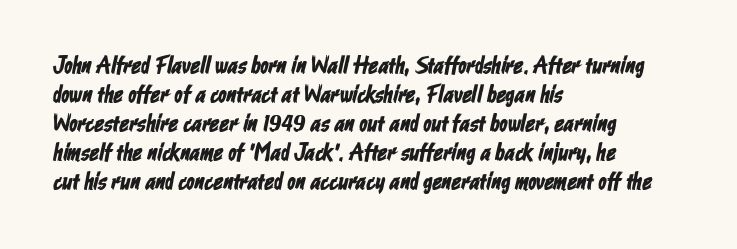
Q: Is the text underlined? A: No.
Q: How is the paragraph aligned? A: Left-aligned.
Q: Is the spacing between letters normal or unusually wide? A: Normal.
